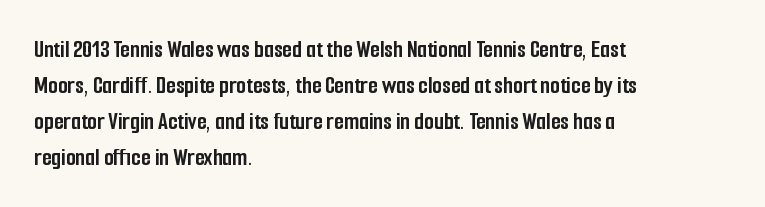
Nope, not italic — everything's standing straight. A normal amount of white space separates one row of letters from the next. Pretty heavy lettering here — definitely bold. Line starts are locked; line ends wander. Tracking here is standard; glyphs follow each other at the usual distance. Decoration check: the copy has no underline.
